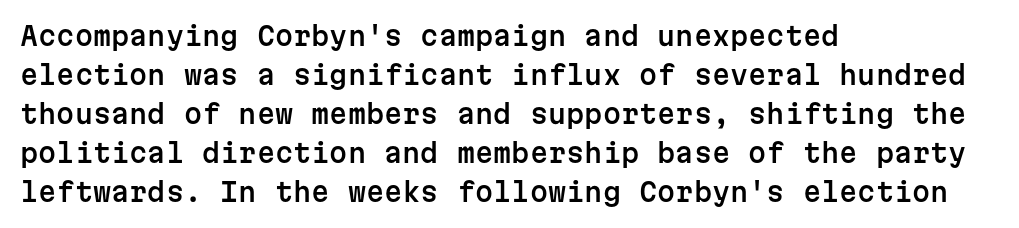
The image shows 26 px text type, upright; set left-aligned, normal line spacing (1.5x), normal letter spacing, not underlined.
